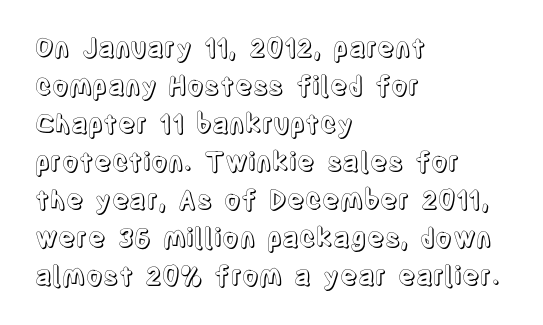
Vertical strokes here are truly vertical. Inter-character spacing is left at the font's built-in metrics. Beneath every word, the page is bare. The typesetter chose a ragged-right arrangement here. Quick note: interline space is typical.
